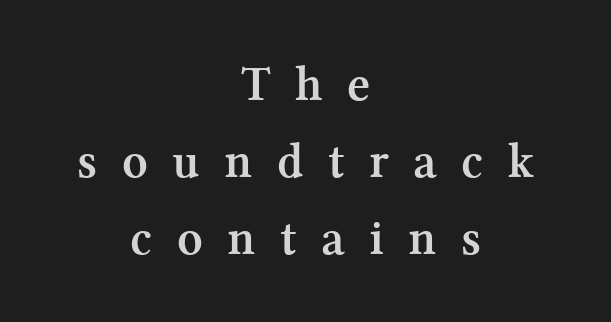
{"serif": "yes", "italic": "no", "bold": "yes", "weight": "semibold", "width": "normal", "stroke_contrast": "medium", "x_height": "medium", "monospaced": "no", "underline": "no", "align": "center", "line_spacing": "normal", "line_spacing_ratio": 1.54, "letter_spacing": "wide", "letter_spacing_em": 0.49, "glyph_px": 50}
